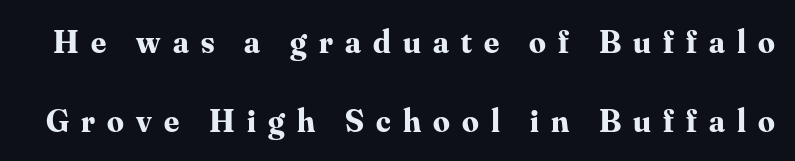
The image shows 33 px bold serif type, upright; set loose line spacing (2.38x), unusually wide letter spacing (+0.37 em), not underlined; medium stroke contrast and a small x-height.
